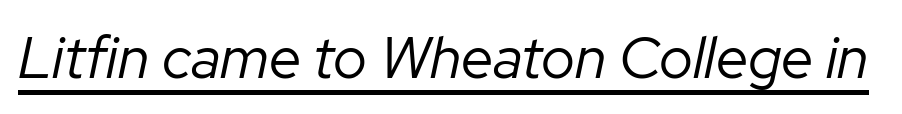
Q: Is the text bold? A: No.
Q: Is the text italic (slanted)? A: Yes, it leans right by about 12 degrees.
Q: Is the text underlined? A: Yes.
Q: Is the spacing between letters normal or unusually wide? A: Normal.
Q: Width (condensed, normal, or wide)? A: Normal.
Q: Stroke contrast? A: Low.
Q: x-height? A: Medium.
Q: Monospaced? A: No.
